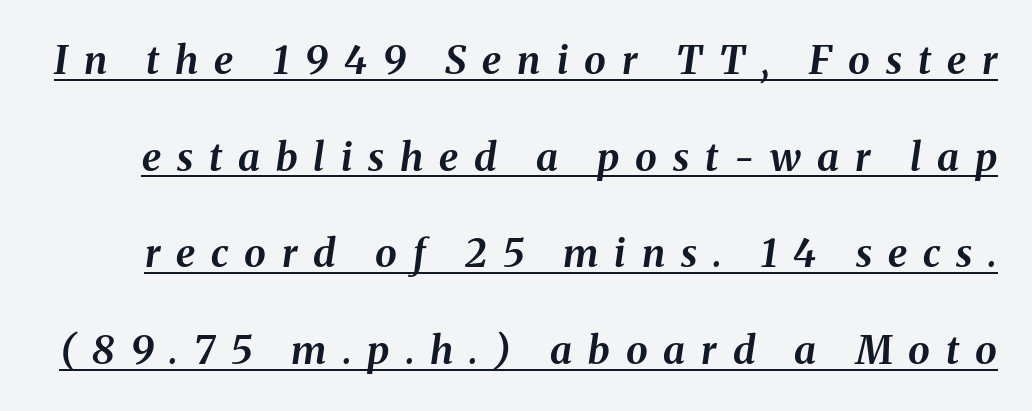
The image shows 39 px bold type, italic (leaning right); set loose line spacing (2.48x), unusually wide letter spacing (+0.41 em), underlined; medium stroke contrast and a medium x-height.
